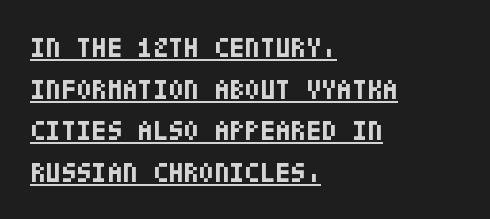
The image shows 28 px bold, condensed sans-serif type, upright; set left-aligned, normal line spacing (1.49x), normal letter spacing, underlined; low stroke contrast and a large x-height.
